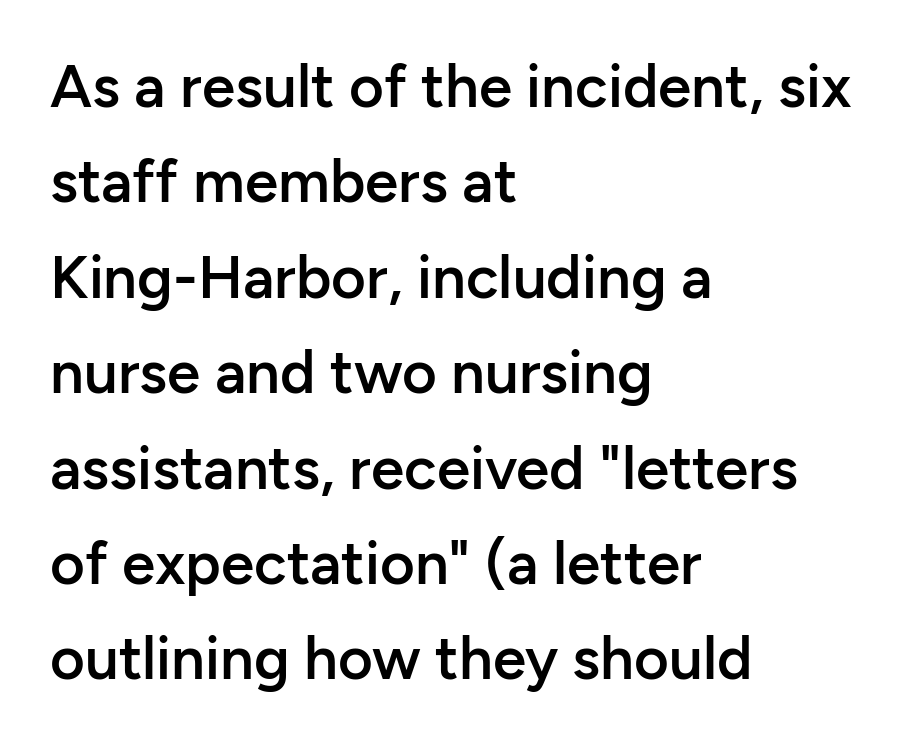
Descenders hang freely into open space. The sample has been set in demibold, a notch under bold. No feet cap the strokes, marking this as sans-serif type. Each letter keeps its own natural width here, so spacing adapts to shape. The letters stand upright; this is a roman face. The passage shown has conventional tracking throughout.
